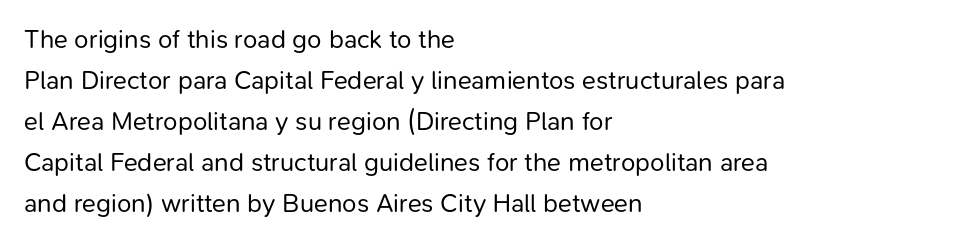
{"italic": "no", "bold": "no", "underline": "no", "align": "left", "line_spacing": "normal", "line_spacing_ratio": 1.58, "letter_spacing": "normal", "letter_spacing_em": 0.0, "glyph_px": 26}
